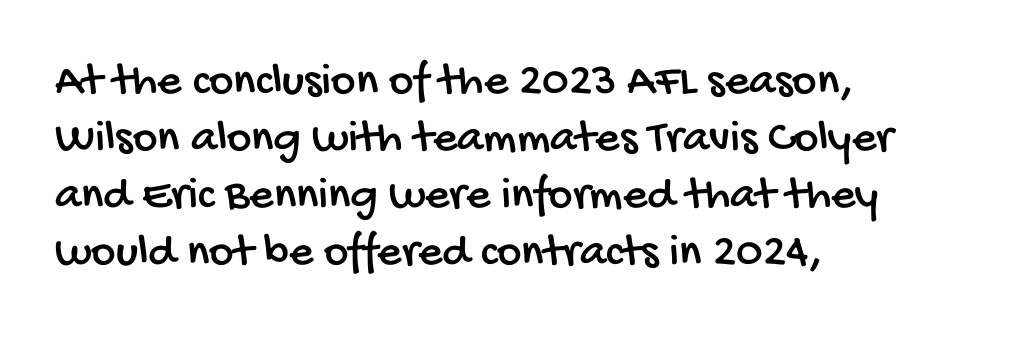
{"serif": "no", "width": "condensed", "stroke_contrast": "low", "x_height": "large", "monospaced": "no", "underline": "no", "align": "left", "line_spacing_ratio": 1.21, "letter_spacing": "normal", "letter_spacing_em": 0.0, "glyph_px": 47}
